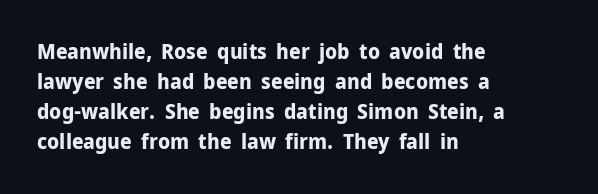
The image shows 21 px bold type, upright; set left-aligned, normal line spacing (1.43x), normal letter spacing, not underlined.
